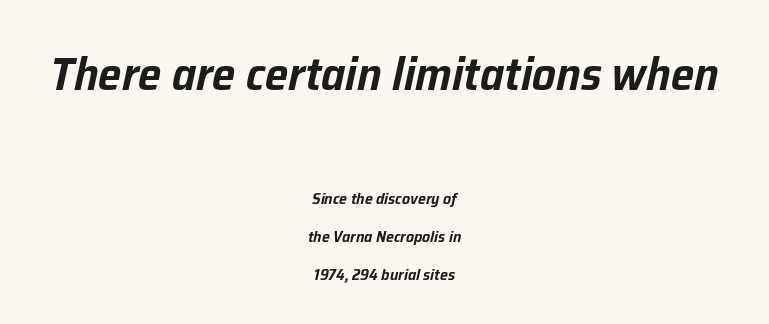
Q: Is the text italic (slanted)? A: Yes, it leans right by about 12 degrees.
Q: Is the text underlined? A: No.
Q: How is the paragraph aligned? A: Centered.
Q: Is the spacing between letters normal or unusually wide? A: Normal.
Q: Is the spacing between lines tight, normal or loose? A: Loose.
Q: Which block of text is set in a larger size, the first (top) or the second (bottom)? A: The first (top) one.
Q: Width (condensed, normal, or wide)? A: Normal.
Q: Stroke contrast? A: Low.
Q: x-height? A: Medium.
Q: Monospaced? A: No.
